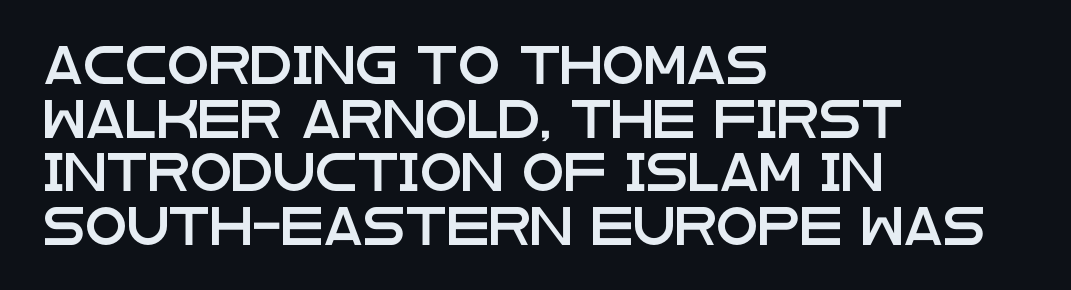
When letters stand straight like this, we call the style roman or upright. The characters display no serif detailing; their extremities are plain. Glance below the letters and you will spot only blank space. The passage shown has conventional tracking throughout. Reading down the block, your eye returns to a fixed left position each line.
